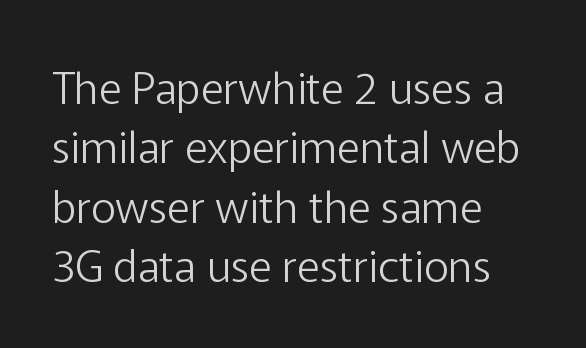
{"serif": "no", "italic": "no", "bold": "no", "weight": "light", "width": "normal", "stroke_contrast": "low", "x_height": "medium", "monospaced": "no", "underline": "no", "align": "left", "line_spacing": "normal", "line_spacing_ratio": 1.35, "letter_spacing": "normal", "letter_spacing_em": 0.0, "glyph_px": 44}
